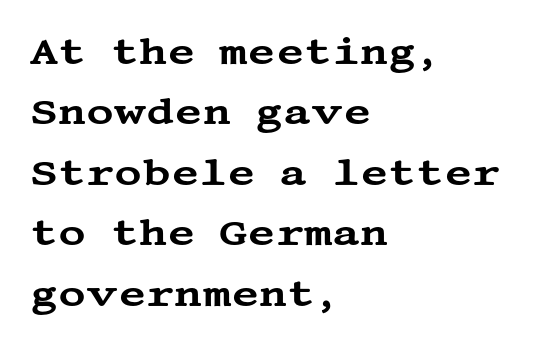
The image shows 38 px wide serif type, upright; set left-aligned, normal line spacing (1.59x), normal letter spacing, not underlined; medium stroke contrast and a large x-height.
